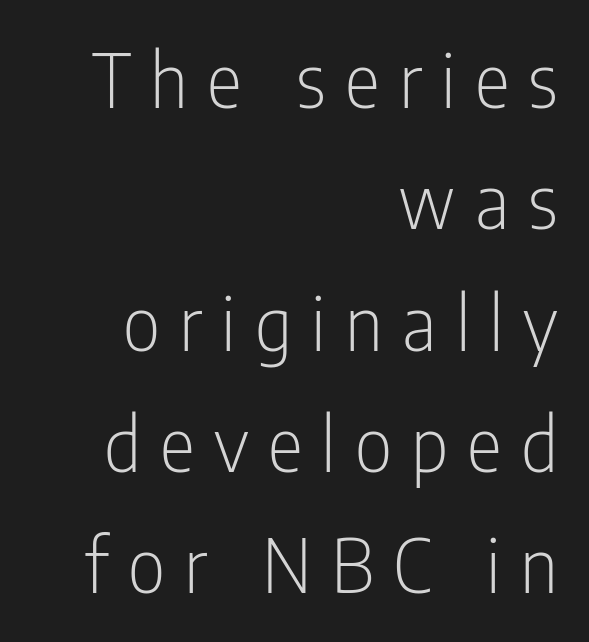
Q: Is the text bold? A: No.
Q: Is the text italic (slanted)? A: No, it is upright.
Q: Is the typeface a serif or a sans-serif typeface? A: Sans-serif.
Q: Is the text underlined? A: No.
Q: How is the paragraph aligned? A: Right-aligned.
Q: Is the spacing between letters normal or unusually wide? A: Unusually wide.
Q: Is the spacing between lines tight, normal or loose? A: Normal.
Q: Width (condensed, normal, or wide)? A: Condensed.
Q: Stroke contrast? A: Low.
Q: x-height? A: Medium.
Q: Monospaced? A: No.
